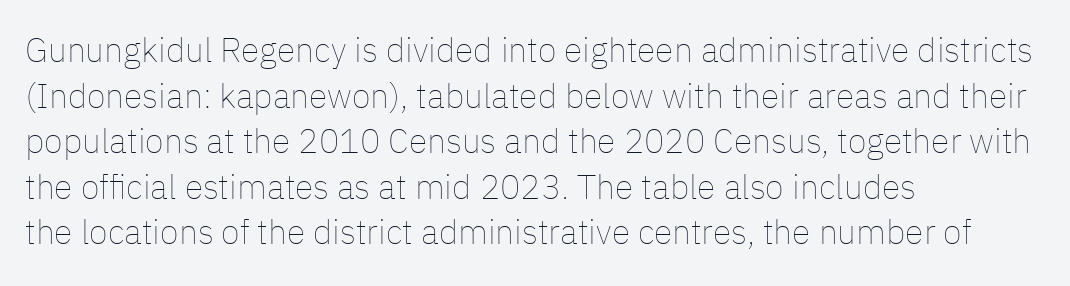
Each letter keeps its own natural width here, so spacing adapts to shape. Compared with typical paragraphs, the rows here are spaced about the same. Type without underlining. The gaps between neighbouring characters are ordinary and unremarkable.
